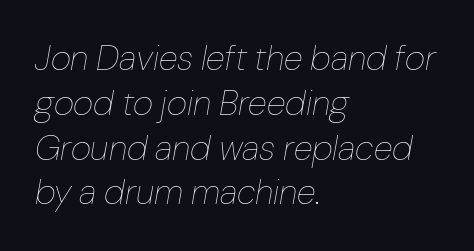
Horizontally, the lines are justified to the leading edge only. Italic: yes, the glyphs are oblique. The rendering keeps characters at their native spacing. Rows of type keep a routine distance in the vertical direction. Honestly, there is no underline to notice here at all. The strokes carry an ordinary text weight at most.
